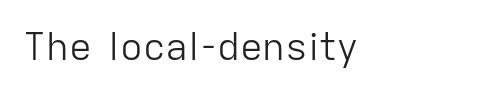
The image shows 38 px light sans-serif type, upright; set normal letter spacing, not underlined; low stroke contrast and a medium x-height.
